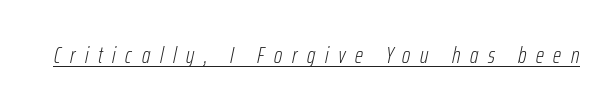
Q: Is the text bold? A: No.
Q: Is the text italic (slanted)? A: Yes, it leans right by about 12 degrees.
Q: Is the text underlined? A: Yes.
Q: Is the spacing between letters normal or unusually wide? A: Unusually wide.
